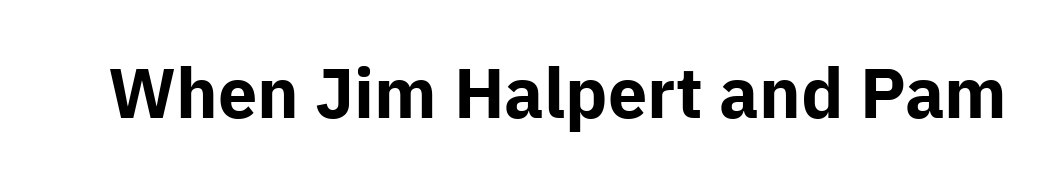
{"serif": "no", "italic": "no", "bold": "yes", "weight": "bold", "width": "normal", "stroke_contrast": "low", "x_height": "medium", "monospaced": "no", "underline": "no", "letter_spacing": "normal", "letter_spacing_em": 0.0, "glyph_px": 70}
